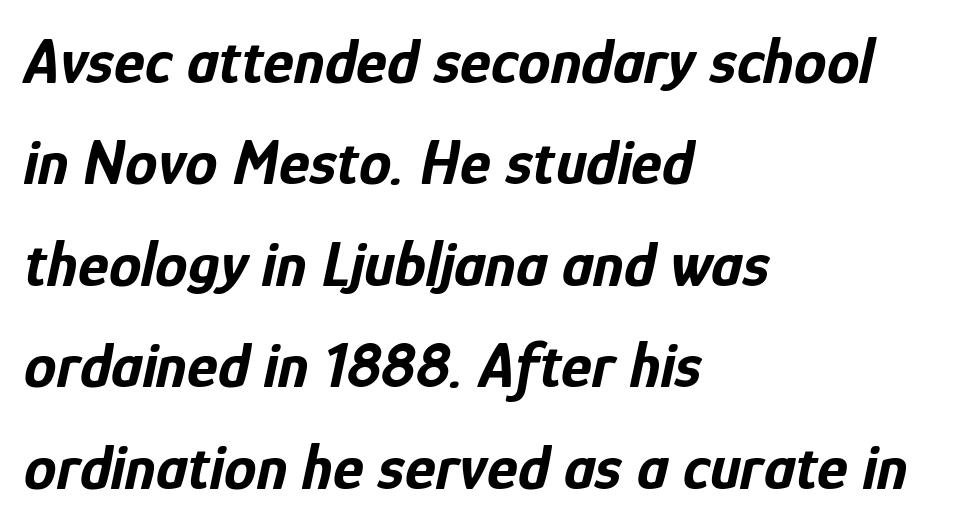
Q: Is the text bold? A: Yes.
Q: Is the text italic (slanted)? A: Yes, it leans right by about 12 degrees.
Q: Is the text underlined? A: No.
Q: How is the paragraph aligned? A: Left-aligned.
Q: Is the spacing between letters normal or unusually wide? A: Normal.
Q: Is the spacing between lines tight, normal or loose? A: Normal.
Q: Width (condensed, normal, or wide)? A: Condensed.
Q: Stroke contrast? A: Low.
Q: x-height? A: Medium.
Q: Monospaced? A: No.
